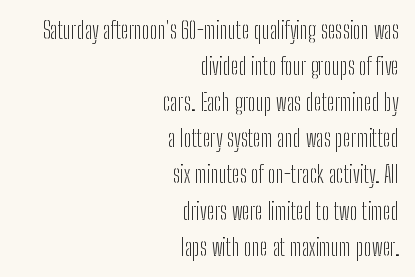
{"italic": "no", "bold": "no", "underline": "no", "align": "right", "line_spacing": "normal", "line_spacing_ratio": 1.57, "letter_spacing": "normal", "letter_spacing_em": 0.0, "glyph_px": 23}
